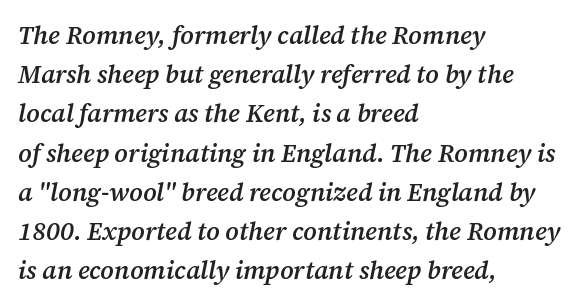
Alignment: flush left. Stems and bowls a touch heavier than normal — semibold. What stands out about the letter spacing? Nothing — it is the standard amount. In terms of posture, this sample is oblique.
